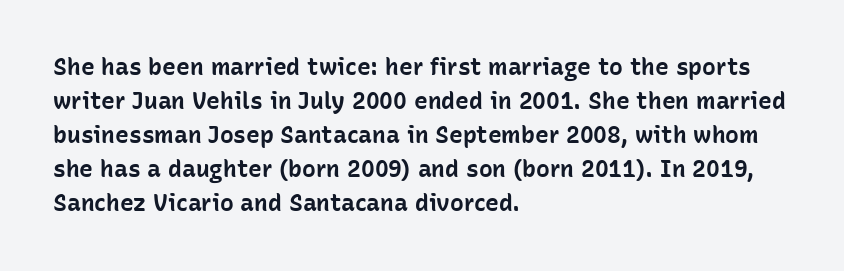
The image shows 23 px bold type, upright; set left-aligned, normal line spacing (1.48x), normal letter spacing, not underlined.
